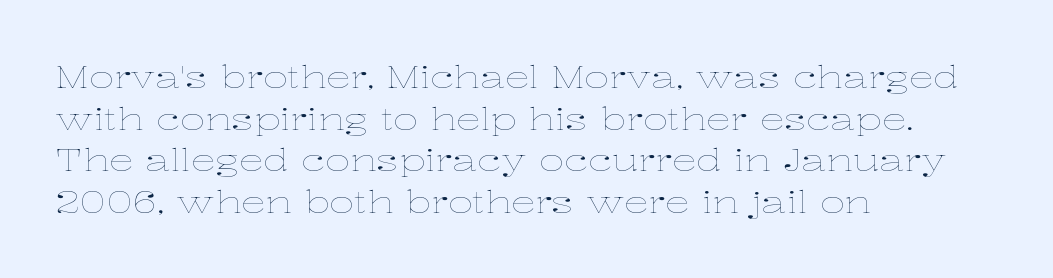
Q: Is the text bold? A: No.
Q: Is the text italic (slanted)? A: No, it is upright.
Q: Is the text underlined? A: No.
Q: How is the paragraph aligned? A: Left-aligned.
Q: Is the spacing between letters normal or unusually wide? A: Normal.
Q: Is the spacing between lines tight, normal or loose? A: Normal.
Q: Width (condensed, normal, or wide)? A: Wide.
Q: Stroke contrast? A: Low.
Q: x-height? A: Medium.
Q: Monospaced? A: No.
